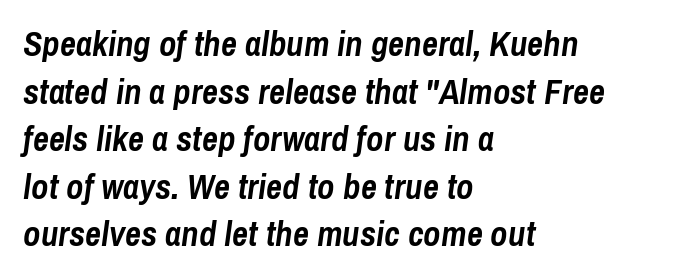
The image shows 35 px semibold, condensed type, italic (leaning right); set left-aligned, normal line spacing (1.36x), normal letter spacing, not underlined; low stroke contrast and a medium x-height.
